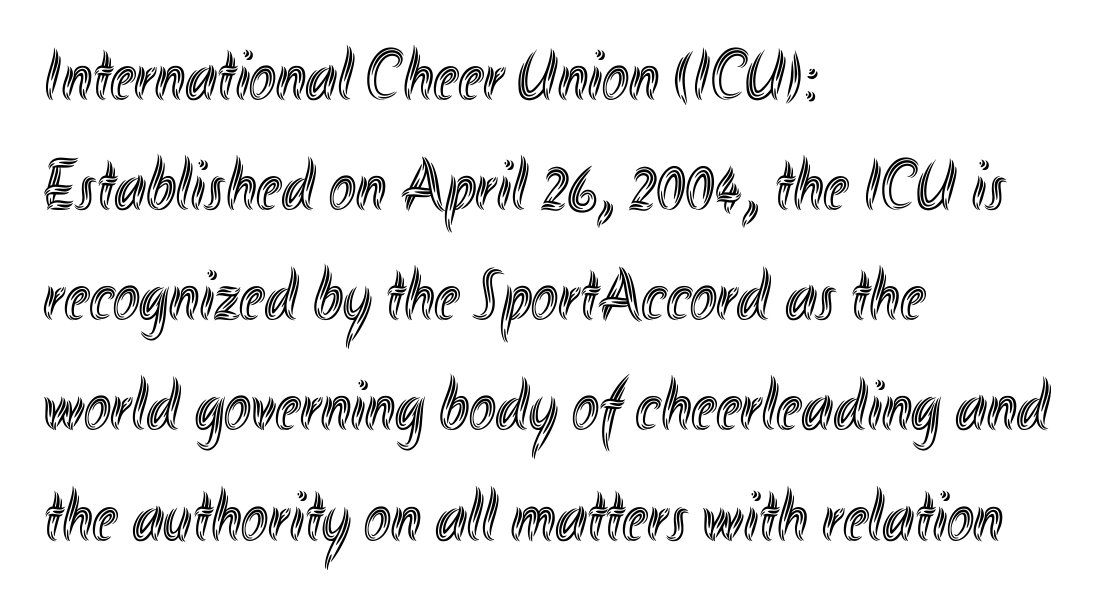
Bare-footed words on every line. Tracking value appears to be zero — textbook default spacing. The passage is arranged the way most books set body copy — flush left. The letters advance in unequal steps, a hallmark of proportional type.
